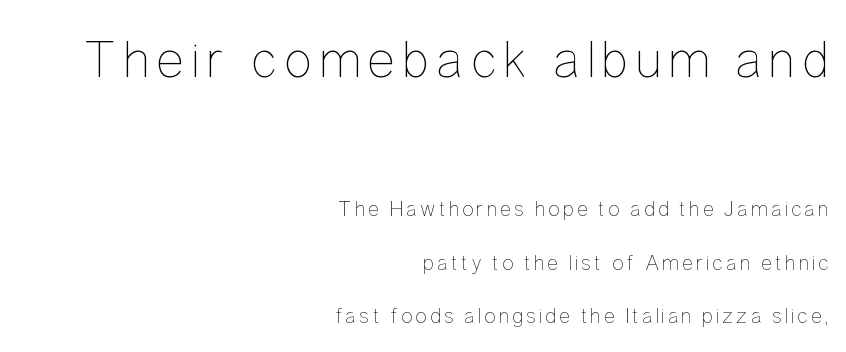
Q: Is the text bold? A: No.
Q: Is the text italic (slanted)? A: No, it is upright.
Q: Is the text underlined? A: No.
Q: How is the paragraph aligned? A: Right-aligned.
Q: Is the spacing between lines tight, normal or loose? A: Loose.
Q: Which block of text is set in a larger size, the first (top) or the second (bottom)? A: The first (top) one.
Q: Width (condensed, normal, or wide)? A: Condensed.
Q: Stroke contrast? A: Low.
Q: x-height? A: Medium.
Q: Monospaced? A: No.
